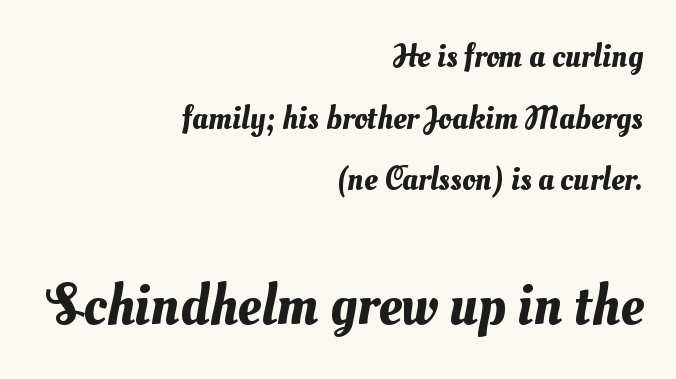
Q: Is the text underlined? A: No.
Q: How is the paragraph aligned? A: Right-aligned.
Q: Is the spacing between letters normal or unusually wide? A: Normal.
Q: Which block of text is set in a larger size, the first (top) or the second (bottom)? A: The second (bottom) one.
Q: Width (condensed, normal, or wide)? A: Normal.
Q: Stroke contrast? A: Medium.
Q: x-height? A: Small.
Q: Monospaced? A: No.
